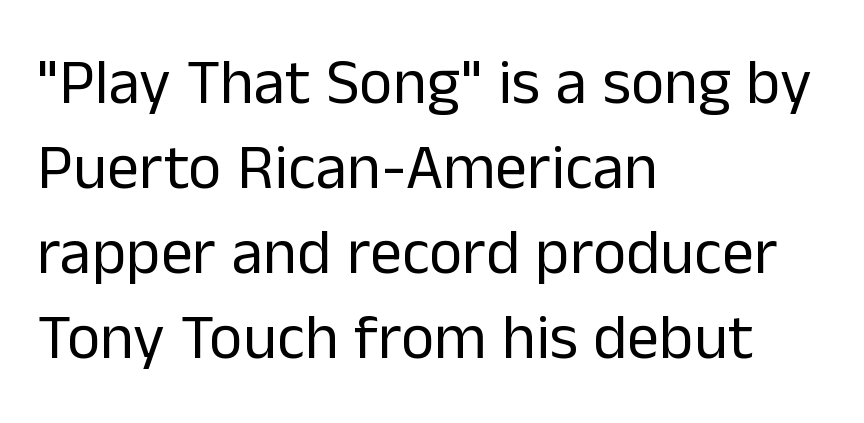
Q: Is the text bold? A: No.
Q: Is the text italic (slanted)? A: No, it is upright.
Q: Is the typeface a serif or a sans-serif typeface? A: Sans-serif.
Q: Is the text underlined? A: No.
Q: How is the paragraph aligned? A: Left-aligned.
Q: Is the spacing between letters normal or unusually wide? A: Normal.
Q: Is the spacing between lines tight, normal or loose? A: Normal.
Q: Width (condensed, normal, or wide)? A: Normal.
Q: Stroke contrast? A: Low.
Q: x-height? A: Medium.
Q: Monospaced? A: No.
